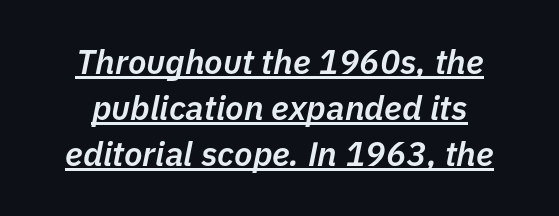
One-word summary of the alignment: center. The specimen includes a rule beneath the text block's lines. The face used here is rendered with its standard letterfit. The rows are spaced the way most documents space them. The axis of the letterforms is tilted away from vertical. Note the varied advance widths — an 'i' is clearly narrower than an 'm'.
